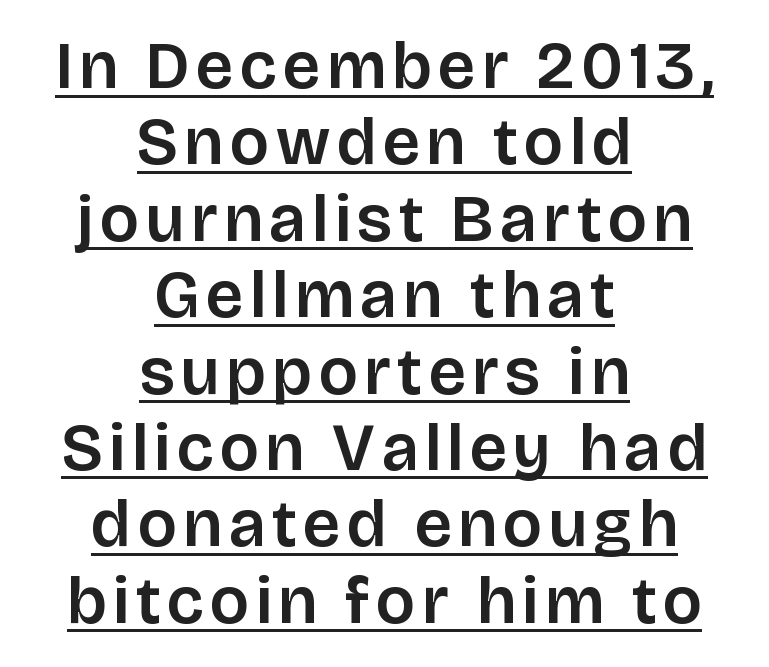
The image shows 67 px sans-serif type, upright; set centered, tight line spacing (1.14x), underlined; low stroke contrast and a large x-height.
